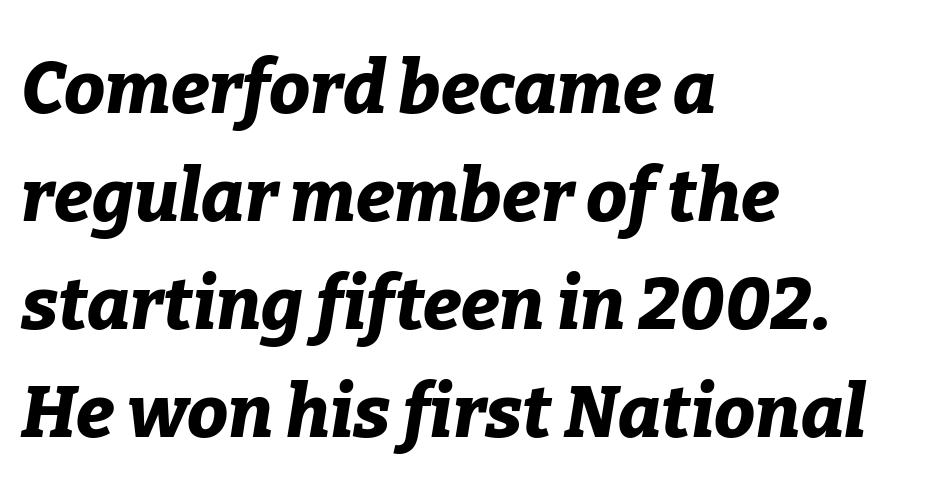
The ragged edge is on the right, which tells us the setting is flush left. The passage shown is emphatically bold. Does the leading feel generous? No, just average. Looks like regular typesetting: each glyph gets only the width it needs. Style check: oblique. Does extra space separate the letters? No, they use regular spacing.
